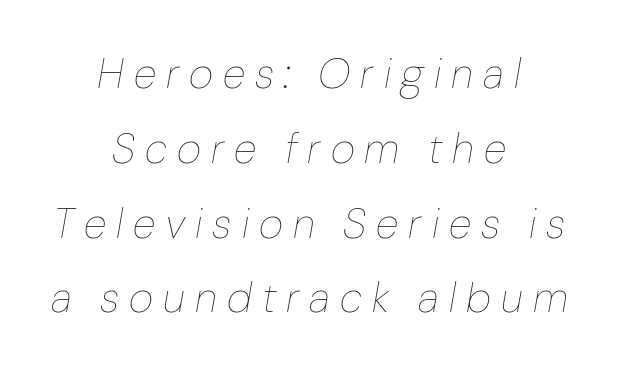
The image shows 42 px thin type, italic (leaning right); set centered, line spacing 1.78x, unusually wide letter spacing (+0.24 em), not underlined; low stroke contrast and a medium x-height.
